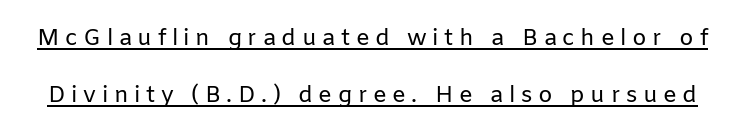
The image shows 23 px text type, upright; set loose line spacing (2.5x), unusually wide letter spacing (+0.24 em), underlined.
